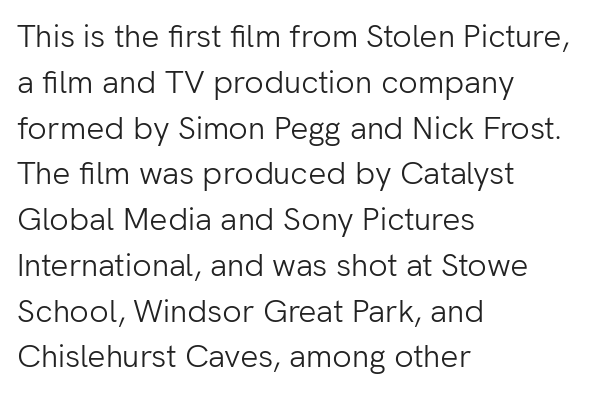
{"serif": "no", "italic": "no", "bold": "no", "weight": "light", "width": "normal", "stroke_contrast": "low", "x_height": "medium", "monospaced": "no", "underline": "no", "align": "left", "line_spacing": "normal", "line_spacing_ratio": 1.43, "letter_spacing": "normal", "letter_spacing_em": 0.0, "glyph_px": 32}
